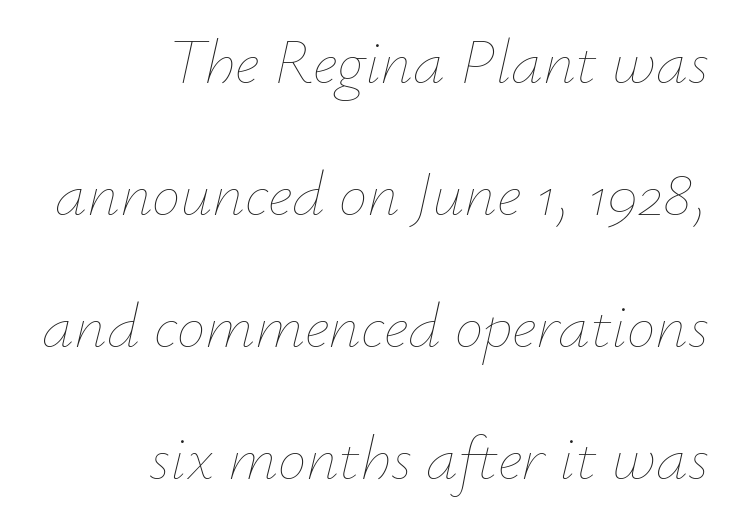
A light-to-regular cut is what we see here. The specimen omits any rule beneath the text block's lines. A flush-right, rag-left setting is used for this passage. The letters advance in unequal steps, a hallmark of proportional type.
